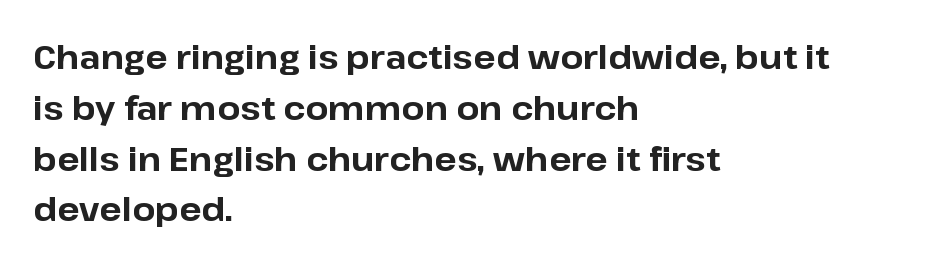
The image shows 33 px bold sans-serif type, upright; set left-aligned, normal line spacing (1.54x), normal letter spacing, not underlined; low stroke contrast and a medium x-height.
